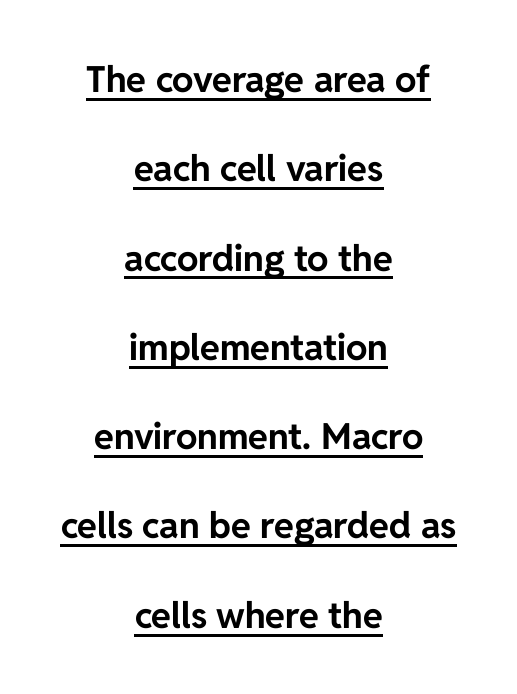
{"serif": "no", "italic": "no", "bold": "yes", "weight": "bold", "width": "normal", "stroke_contrast": "low", "x_height": "medium", "monospaced": "no", "underline": "yes", "align": "center", "line_spacing": "loose", "line_spacing_ratio": 2.48, "letter_spacing": "normal", "letter_spacing_em": 0.0, "glyph_px": 36}
